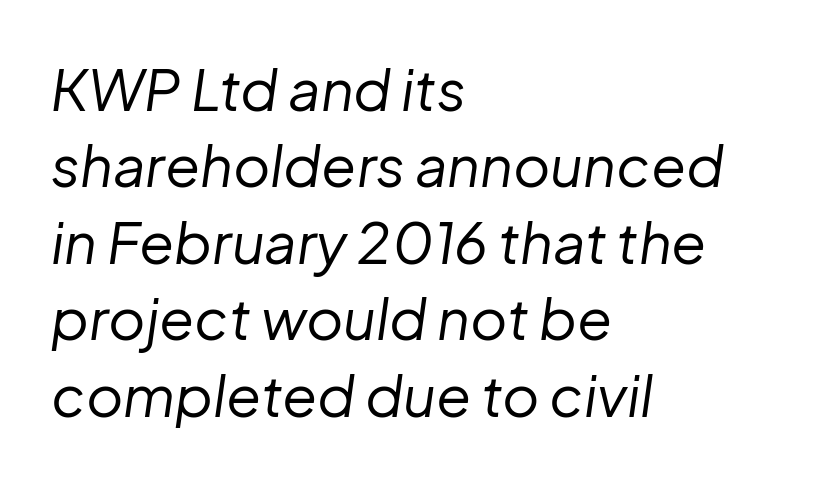
The lettering tilts uniformly, giving the passage an italic look. Words appear dense and cohesive because spacing is normal. Do the characters align in a grid? No, the font is proportional. These glyphs show unthickened strokes, regular width or finer. Bare-footed words on every line.
